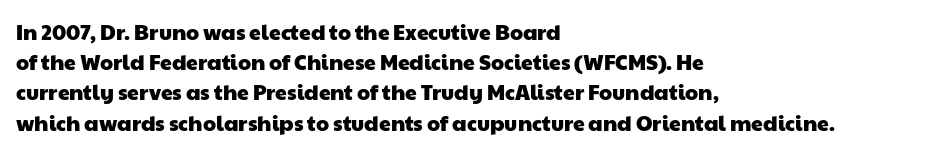
Lines of text with bare space underneath. A classic flush-left, rag-right setting is used for this passage. A typesetter would call this leading conventional body-copy spacing. This rendering leaves character spacing at its baseline value.
